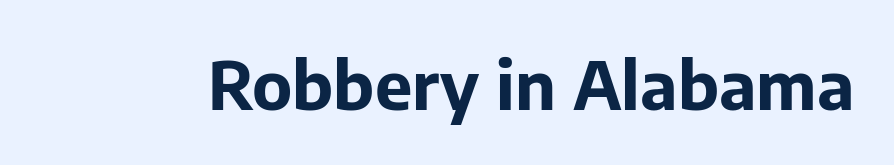
Only glyphs here, with clear space below each row. You'd pick this weight for a headline — it's a proper bold. These lines are rendered in a variable-pitch font. Nothing unusual about the tracking: characters are spaced as the font intends.
